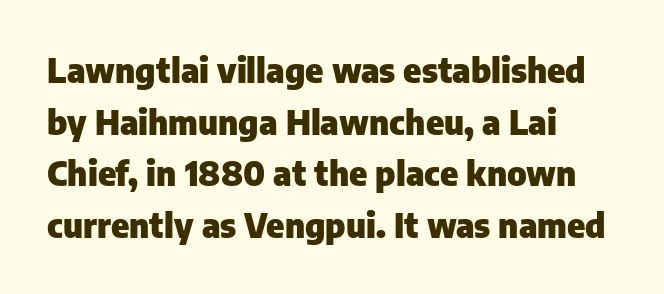
Q: Is the text bold? A: Yes.
Q: Is the text italic (slanted)? A: No, it is upright.
Q: Is the typeface a serif or a sans-serif typeface? A: Sans-serif.
Q: Is the text underlined? A: No.
Q: How is the paragraph aligned? A: Left-aligned.
Q: Is the spacing between letters normal or unusually wide? A: Normal.
Q: Is the spacing between lines tight, normal or loose? A: Normal.
Q: Width (condensed, normal, or wide)? A: Normal.
Q: Stroke contrast? A: Low.
Q: x-height? A: Medium.
Q: Monospaced? A: No.
